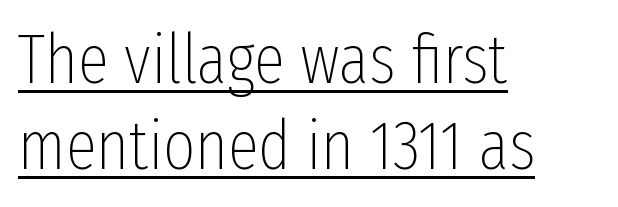
{"serif": "no", "italic": "no", "bold": "no", "weight": "thin", "width": "condensed", "stroke_contrast": "low", "x_height": "medium", "monospaced": "no", "underline": "yes", "align": "left", "line_spacing": "normal", "line_spacing_ratio": 1.25, "letter_spacing": "normal", "letter_spacing_em": 0.0, "glyph_px": 69}
